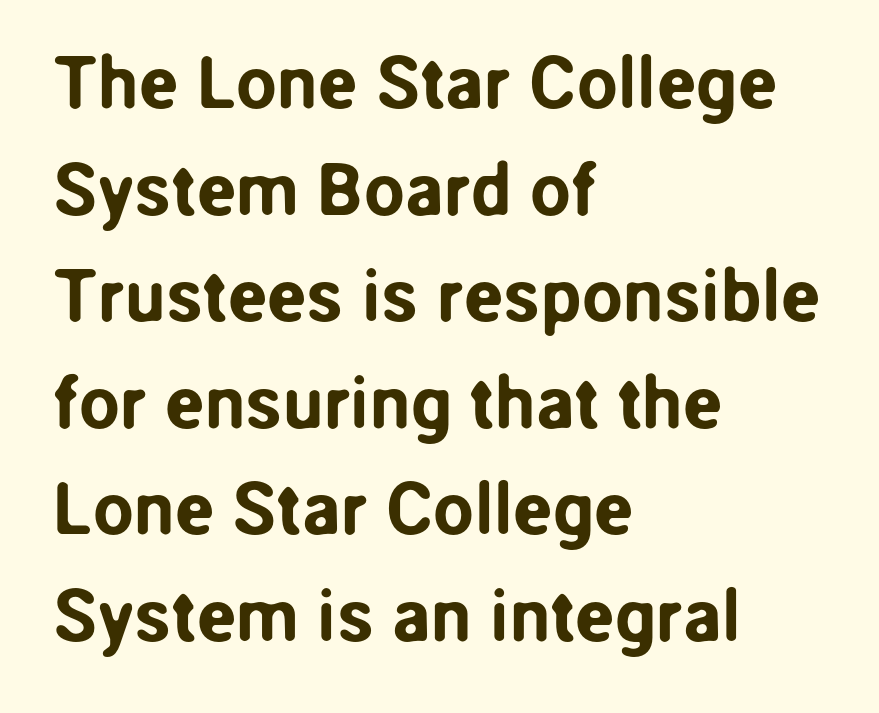
The letters carry no serifs — their stems end cleanly without finishing strokes. Looks like regular typesetting: each glyph gets only the width it needs. A roman cut, with each character standing at attention. The rendering uses a moderate line-height, typical for paragraphs. This rendering uses left alignment, leaving the right contour irregular. A bare baseline throughout the passage.
